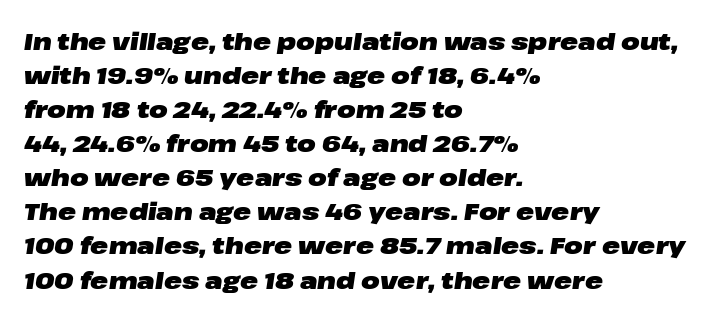
Q: Is the text bold? A: Yes.
Q: Is the text italic (slanted)? A: Yes, it leans right by about 8 degrees.
Q: Is the text underlined? A: No.
Q: How is the paragraph aligned? A: Left-aligned.
Q: Is the spacing between letters normal or unusually wide? A: Normal.
Q: Is the spacing between lines tight, normal or loose? A: Normal.
